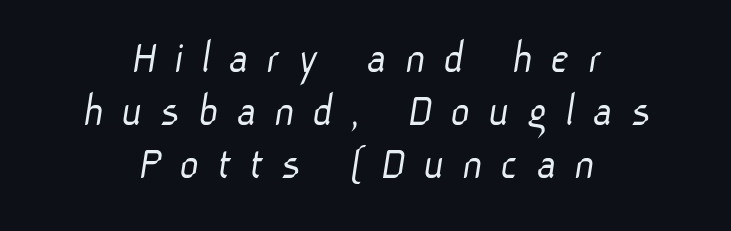
The image shows 47 px light sans-serif type; set centered, tight line spacing (1.13x), unusually wide letter spacing (+0.38 em), not underlined; low stroke contrast and a medium x-height.
